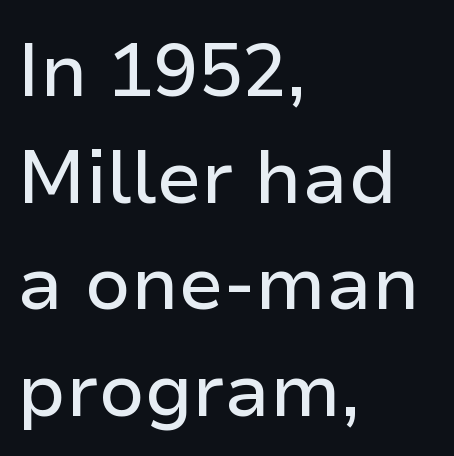
Q: Is the text italic (slanted)? A: No, it is upright.
Q: Is the typeface a serif or a sans-serif typeface? A: Sans-serif.
Q: Is the text underlined? A: No.
Q: How is the paragraph aligned? A: Left-aligned.
Q: Is the spacing between letters normal or unusually wide? A: Normal.
Q: Is the spacing between lines tight, normal or loose? A: Normal.
Q: Width (condensed, normal, or wide)? A: Normal.
Q: Stroke contrast? A: Low.
Q: x-height? A: Medium.
Q: Monospaced? A: No.
